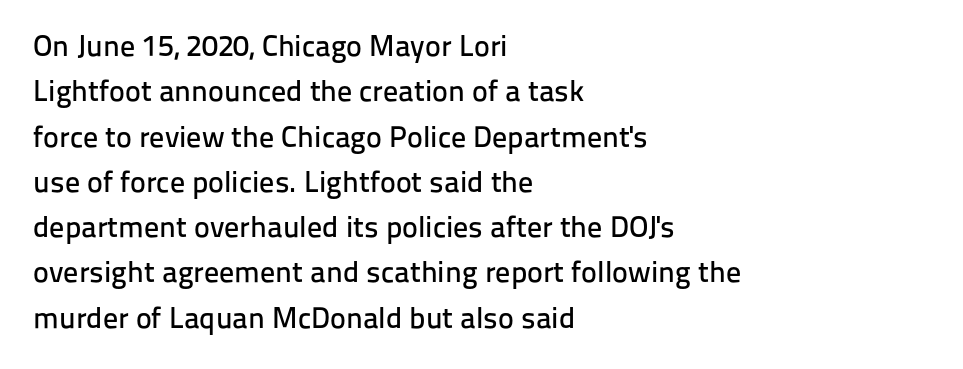
{"serif": "no", "italic": "no", "width": "normal", "stroke_contrast": "low", "x_height": "medium", "monospaced": "no", "underline": "no", "align": "left", "line_spacing": "normal", "line_spacing_ratio": 1.51, "letter_spacing": "normal", "letter_spacing_em": 0.0, "glyph_px": 30}
